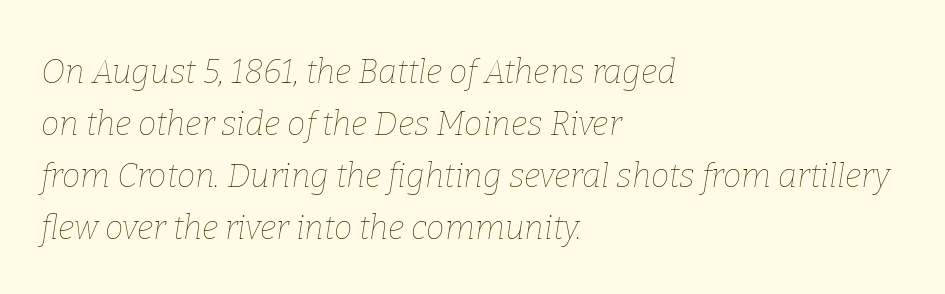
Q: Is the text bold? A: No.
Q: Is the text italic (slanted)? A: Yes, it leans right by about 9 degrees.
Q: Is the text underlined? A: No.
Q: How is the paragraph aligned? A: Left-aligned.
Q: Is the spacing between letters normal or unusually wide? A: Normal.
Q: Is the spacing between lines tight, normal or loose? A: Normal.
Q: Width (condensed, normal, or wide)? A: Normal.
Q: Stroke contrast? A: Low.
Q: x-height? A: Medium.
Q: Monospaced? A: No.
